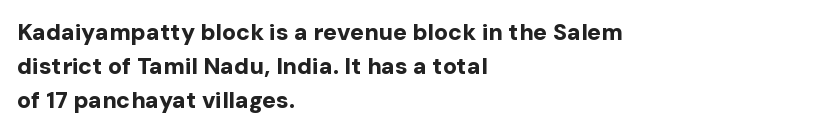
Q: Is the text bold? A: Yes.
Q: Is the text italic (slanted)? A: No, it is upright.
Q: Is the text underlined? A: No.
Q: How is the paragraph aligned? A: Left-aligned.
Q: Is the spacing between letters normal or unusually wide? A: Normal.
Q: Is the spacing between lines tight, normal or loose? A: Normal.
